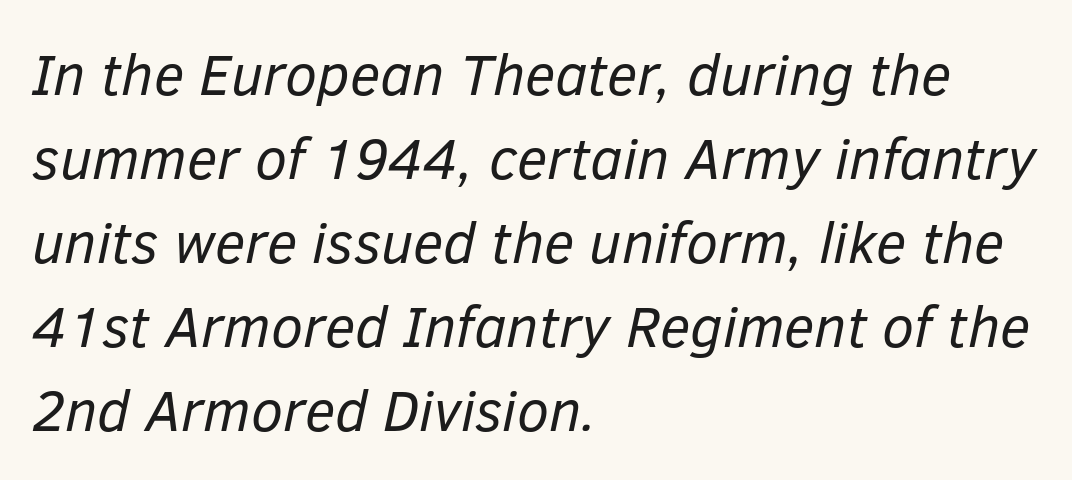
Q: Is the text bold? A: No.
Q: Is the text italic (slanted)? A: Yes, it leans right by about 12 degrees.
Q: Is the text underlined? A: No.
Q: How is the paragraph aligned? A: Left-aligned.
Q: Is the spacing between letters normal or unusually wide? A: Normal.
Q: Is the spacing between lines tight, normal or loose? A: Normal.
Q: Width (condensed, normal, or wide)? A: Normal.
Q: Stroke contrast? A: Low.
Q: x-height? A: Medium.
Q: Monospaced? A: No.
